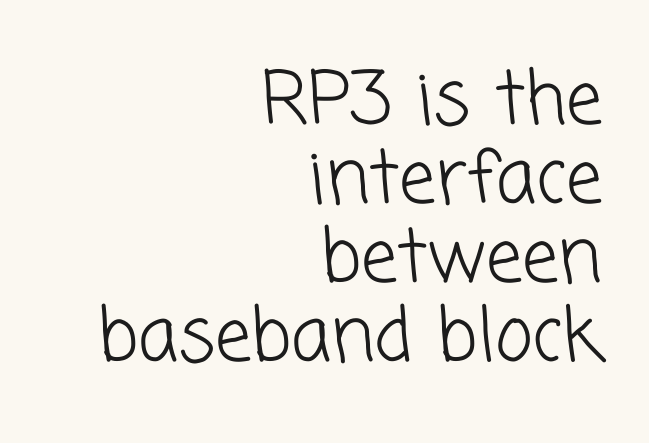
This rendering employs a face without finishing strokes, i.e., a sans-serif. A typesetter would call this proportional, since set widths differ per character. Standard letterfit; no display-style spreading of the glyphs. The words here are not underlined.
